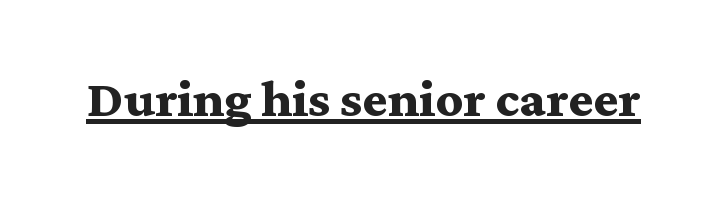
{"serif": "yes", "italic": "no", "bold": "yes", "weight": "semibold", "width": "wide", "stroke_contrast": "medium", "x_height": "medium", "monospaced": "no", "underline": "yes", "letter_spacing": "normal", "letter_spacing_em": 0.0, "glyph_px": 66}
